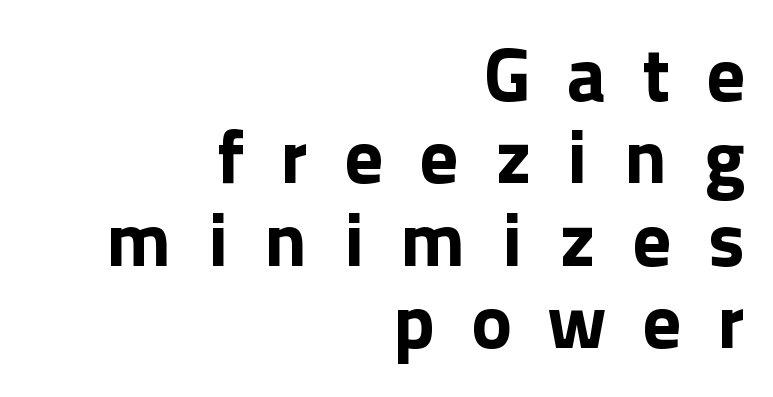
Q: Is the text bold? A: Yes.
Q: Is the text italic (slanted)? A: No, it is upright.
Q: Is the typeface a serif or a sans-serif typeface? A: Sans-serif.
Q: Is the text underlined? A: No.
Q: How is the paragraph aligned? A: Right-aligned.
Q: Is the spacing between letters normal or unusually wide? A: Unusually wide.
Q: Is the spacing between lines tight, normal or loose? A: Tight.
Q: Width (condensed, normal, or wide)? A: Normal.
Q: x-height? A: Medium.
Q: Monospaced? A: No.
